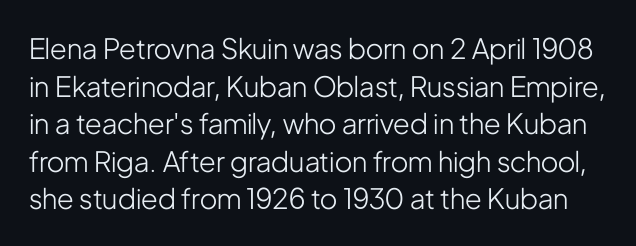
Vertically, the passage feels balanced, rows spaced as you'd expect. No letter is thick-stroked: the sample isn't bold. Type without underlining. Default kerning and tracking; the words read as compact shapes.
